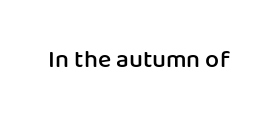
Q: Is the text bold? A: Semi-bold.
Q: Is the text italic (slanted)? A: No, it is upright.
Q: Is the text underlined? A: No.
Q: Is the spacing between letters normal or unusually wide? A: Normal.
